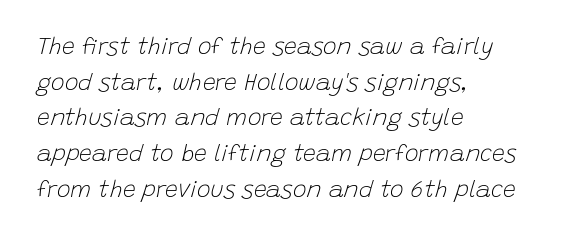
A typesetter would mark this as italic. Vertical stems look standard width or narrower in stroke. A clean baseline with only descenders dipping below it. Visually the block forms a straight wall on the left and a jagged coastline on the right.
